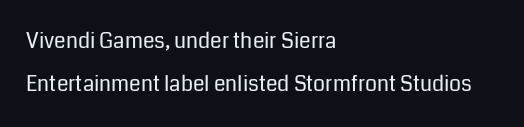
The image shows 21 px text type, upright; set left-aligned, loose line spacing (2.06x), normal letter spacing, not underlined.
